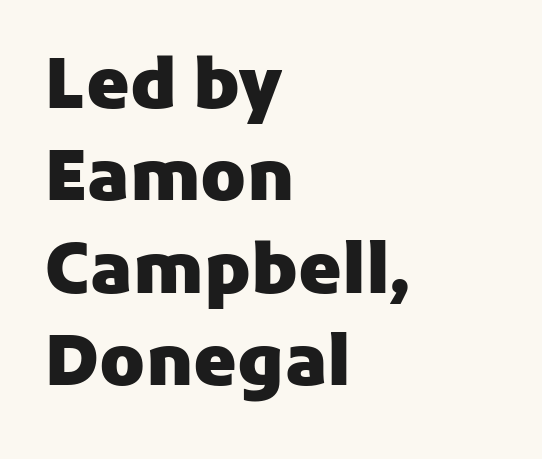
Q: Is the text bold? A: Yes.
Q: Is the text italic (slanted)? A: No, it is upright.
Q: Is the typeface a serif or a sans-serif typeface? A: Sans-serif.
Q: Is the text underlined? A: No.
Q: How is the paragraph aligned? A: Left-aligned.
Q: Is the spacing between letters normal or unusually wide? A: Normal.
Q: Is the spacing between lines tight, normal or loose? A: Normal.
Q: Width (condensed, normal, or wide)? A: Normal.
Q: Stroke contrast? A: Low.
Q: x-height? A: Medium.
Q: Monospaced? A: No.
